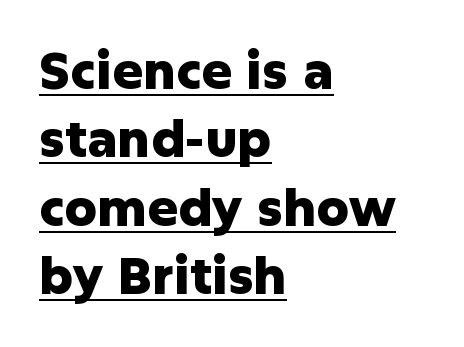
{"serif": "no", "italic": "no", "bold": "yes", "weight": "heavy", "width": "normal", "stroke_contrast": "low", "x_height": "medium", "monospaced": "no", "underline": "yes", "align": "left", "line_spacing": "normal", "line_spacing_ratio": 1.34, "letter_spacing": "normal", "letter_spacing_em": 0.0, "glyph_px": 51}
